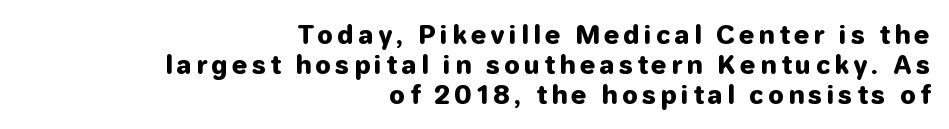
Q: Is the text bold? A: Yes.
Q: Is the text italic (slanted)? A: No, it is upright.
Q: Is the text underlined? A: No.
Q: How is the paragraph aligned? A: Right-aligned.
